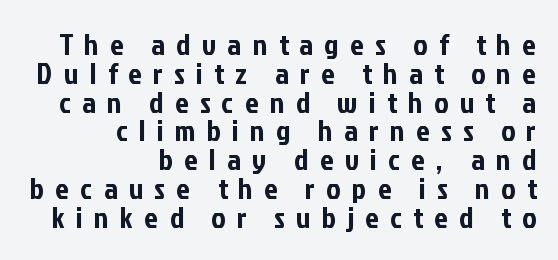
Q: Is the text italic (slanted)? A: No, it is upright.
Q: Is the typeface a serif or a sans-serif typeface? A: Sans-serif.
Q: Is the text underlined? A: No.
Q: How is the paragraph aligned? A: Right-aligned.
Q: Is the spacing between letters normal or unusually wide? A: Unusually wide.
Q: Is the spacing between lines tight, normal or loose? A: Tight.
Q: Width (condensed, normal, or wide)? A: Condensed.
Q: Stroke contrast? A: Low.
Q: x-height? A: Medium.
Q: Monospaced? A: No.
